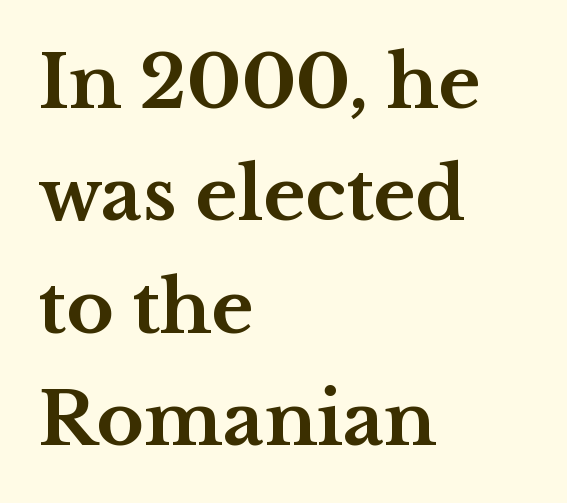
The image shows 72 px bold, wide serif type, upright; set left-aligned, normal line spacing (1.56x), normal letter spacing, not underlined; medium stroke contrast and a medium x-height.
